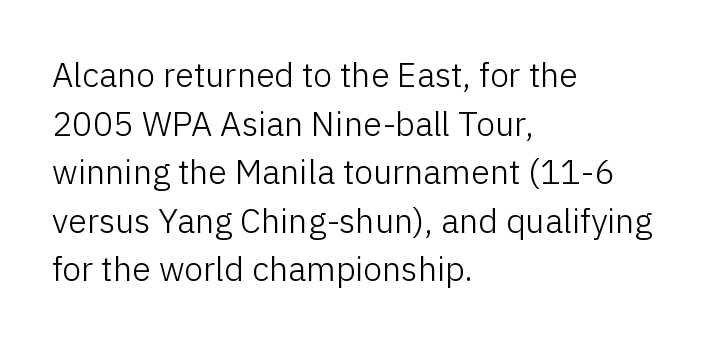
Q: Is the text bold? A: No.
Q: Is the text italic (slanted)? A: No, it is upright.
Q: Is the typeface a serif or a sans-serif typeface? A: Sans-serif.
Q: Is the text underlined? A: No.
Q: How is the paragraph aligned? A: Left-aligned.
Q: Is the spacing between letters normal or unusually wide? A: Normal.
Q: Is the spacing between lines tight, normal or loose? A: Normal.
Q: Width (condensed, normal, or wide)? A: Normal.
Q: Stroke contrast? A: Low.
Q: x-height? A: Medium.
Q: Monospaced? A: No.
